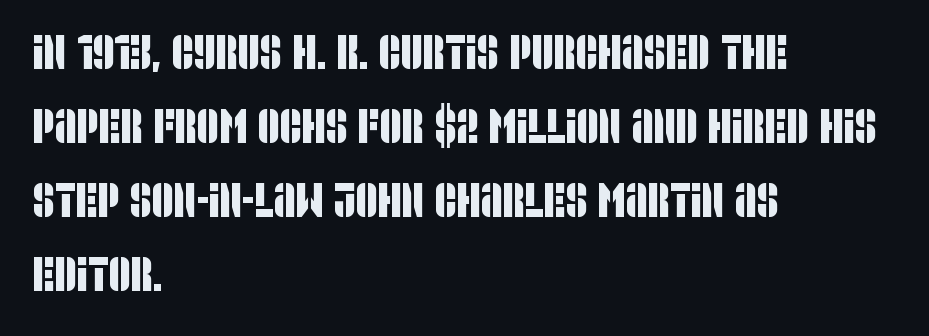
{"serif": "no", "width": "condensed", "stroke_contrast": "low", "x_height": "large", "monospaced": "no", "underline": "no", "align": "left", "line_spacing": "normal", "line_spacing_ratio": 1.54, "letter_spacing": "normal", "letter_spacing_em": 0.0, "glyph_px": 48}
